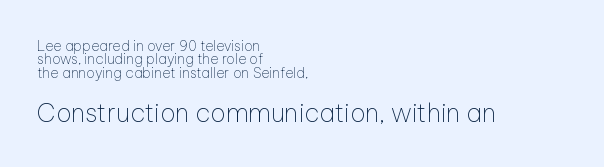
The image shows 25 px text type, upright; set left-aligned, tight line spacing (0.96x), normal letter spacing, not underlined; the second (bottom) block is 1.79x larger.
